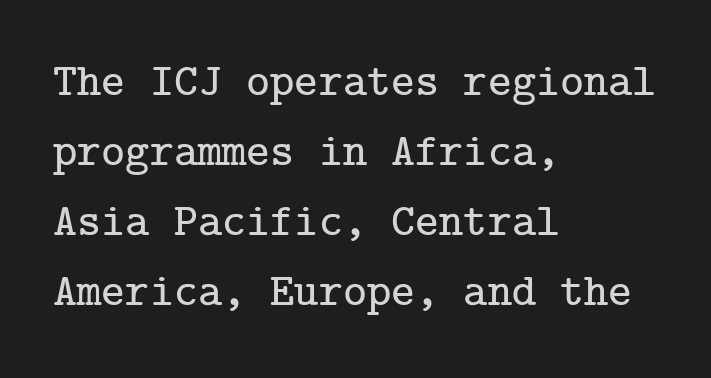
{"serif": "yes", "italic": "no", "width": "normal", "stroke_contrast": "low", "x_height": "medium", "underline": "no", "align": "left", "line_spacing": "normal", "line_spacing_ratio": 1.52, "letter_spacing": "normal", "letter_spacing_em": 0.0, "glyph_px": 46}
